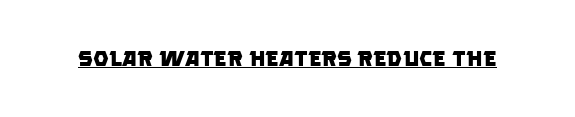
The image shows 22 px bold type; set normal letter spacing, underlined.
